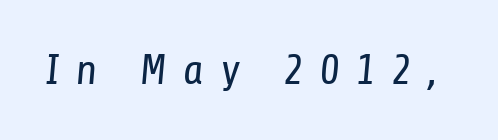
Glyph-to-glyph distance is far greater than everyday printed text. Unbolded letterforms with no extra heft. No word sits above an underline. Looks like regular typesetting: each glyph gets only the width it needs.
